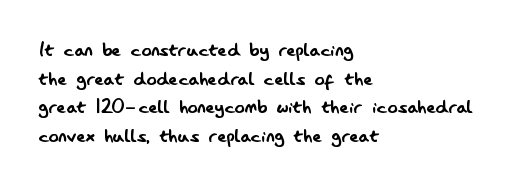
The image shows 25 px text type, upright; set left-aligned, tight line spacing (1.15x), normal letter spacing, not underlined.
